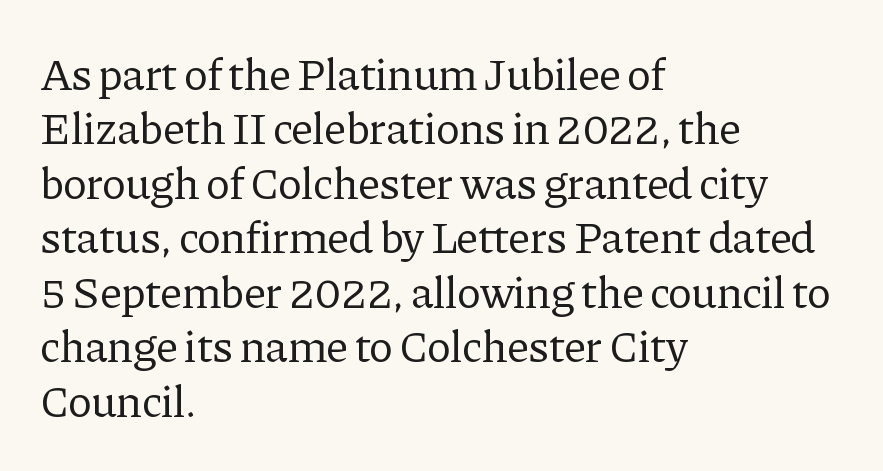
Q: Is the text bold? A: No.
Q: Is the text italic (slanted)? A: No, it is upright.
Q: Is the typeface a serif or a sans-serif typeface? A: Serif.
Q: Is the text underlined? A: No.
Q: How is the paragraph aligned? A: Left-aligned.
Q: Is the spacing between letters normal or unusually wide? A: Normal.
Q: Width (condensed, normal, or wide)? A: Normal.
Q: Stroke contrast? A: Low.
Q: x-height? A: Medium.
Q: Monospaced? A: No.
